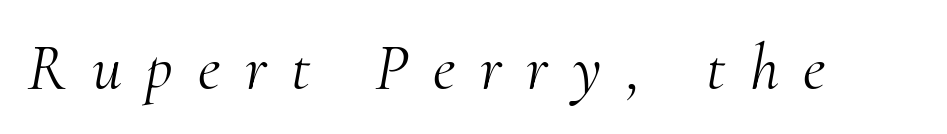
The image shows 65 px light serif type, italic (leaning right); set unusually wide letter spacing (+0.38 em), not underlined; medium stroke contrast and a small x-height.
